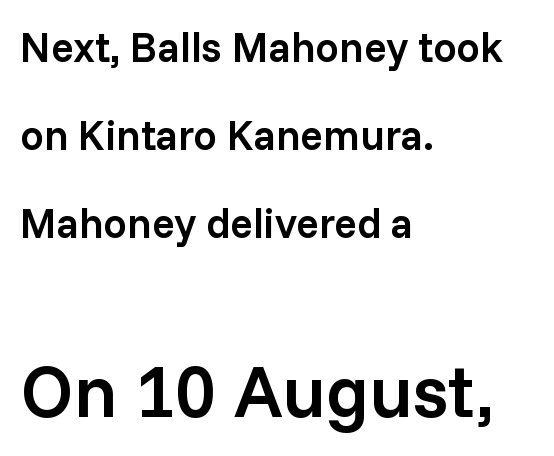
The image shows 74 px semibold sans-serif type, upright; set left-aligned, loose line spacing (2.09x), normal letter spacing, not underlined; the second (bottom) block is 1.76x larger; low stroke contrast and a medium x-height.
